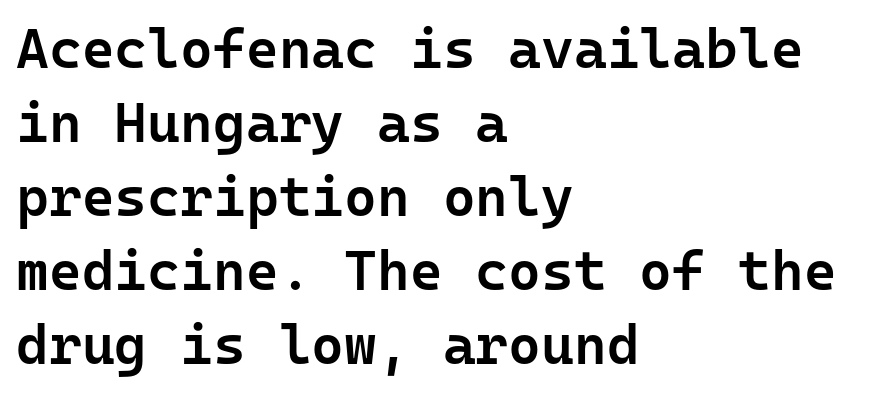
The image shows 56 px semibold sans-serif type, upright, monospaced; set left-aligned, normal line spacing (1.32x), normal letter spacing, not underlined; low stroke contrast and a medium x-height.
